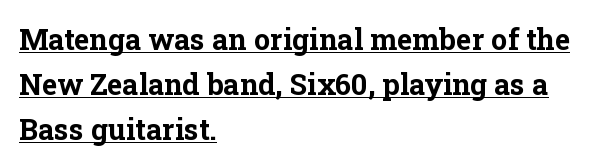
The image shows 29 px bold serif type, upright; set left-aligned, normal line spacing (1.55x), normal letter spacing, underlined; low stroke contrast and a medium x-height.
